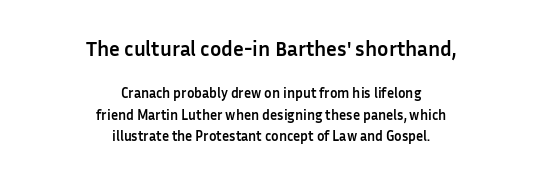
The image shows 21 px bold type, upright; set centered, normal line spacing (1.54x), normal letter spacing, not underlined; the first (top) block is 1.5x larger.
